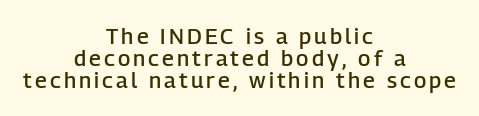
Q: Is the text bold? A: Semi-bold.
Q: Is the text italic (slanted)? A: No, it is upright.
Q: Is the text underlined? A: No.
Q: How is the paragraph aligned? A: Centered.
Q: Is the spacing between lines tight, normal or loose? A: Tight.
